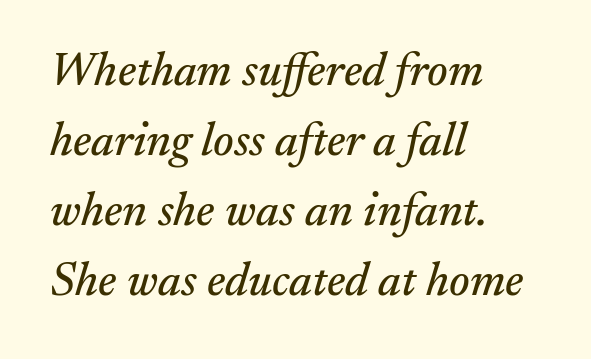
Stroke terminals: seriffed. Decoration check: the copy has no underline. Here the designer chose a conventional face with non-uniform glyph widths. Leading matches the norm, producing a regular column.
